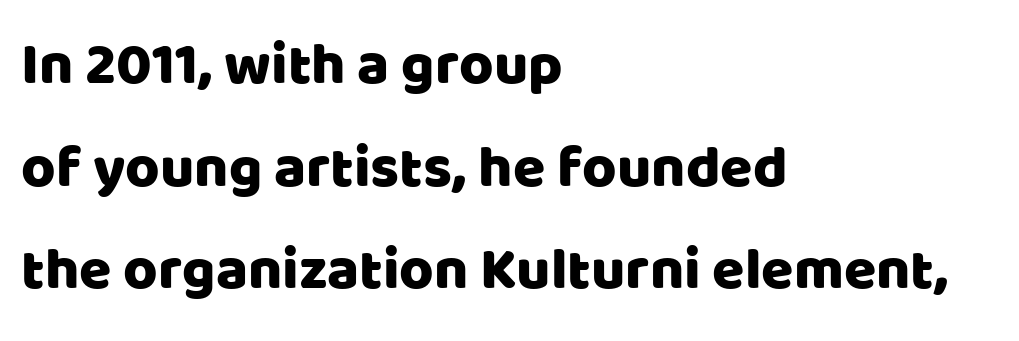
The image shows 59 px sans-serif type, upright; set left-aligned, line spacing 1.74x, normal letter spacing, not underlined; low stroke contrast and a large x-height.
